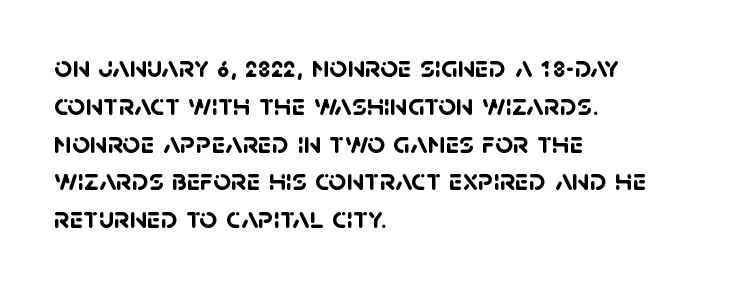
Q: Is the text bold? A: Yes.
Q: Is the typeface a serif or a sans-serif typeface? A: Sans-serif.
Q: Is the text underlined? A: No.
Q: How is the paragraph aligned? A: Left-aligned.
Q: Is the spacing between letters normal or unusually wide? A: Normal.
Q: Width (condensed, normal, or wide)? A: Normal.
Q: Stroke contrast? A: Low.
Q: x-height? A: Large.
Q: Monospaced? A: No.
